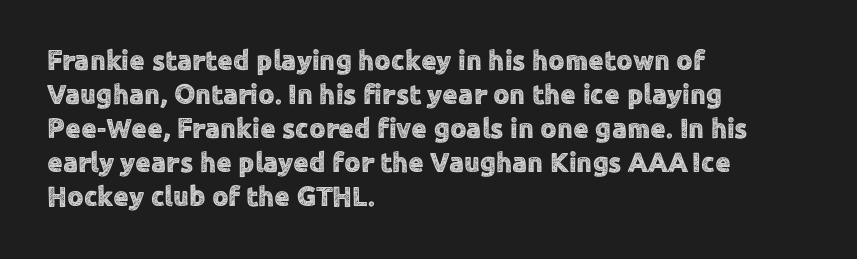
Q: Is the text italic (slanted)? A: No, it is upright.
Q: Is the typeface a serif or a sans-serif typeface? A: Sans-serif.
Q: Is the text underlined? A: No.
Q: How is the paragraph aligned? A: Left-aligned.
Q: Is the spacing between letters normal or unusually wide? A: Normal.
Q: Width (condensed, normal, or wide)? A: Normal.
Q: x-height? A: Medium.
Q: Monospaced? A: No.
